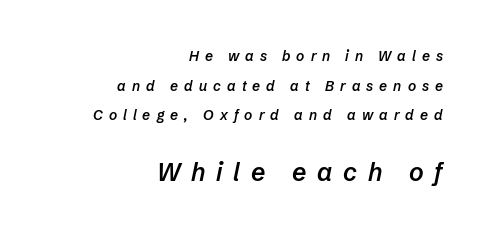
Rows of type keep a wide berth in the vertical direction. What weight is shown? A semibold, between regular and bold. The composition opens small and finishes big. Tall strokes in this sample are angled rather than plumb. Underline: absent. The text block is weighted toward the right margin, trailing off unevenly leftward.
